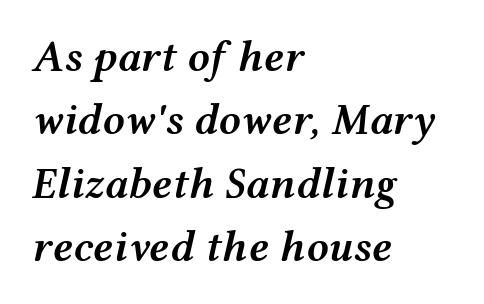
Q: Is the text bold? A: Semi-bold.
Q: Is the text italic (slanted)? A: Yes, it leans right by about 12 degrees.
Q: Is the text underlined? A: No.
Q: How is the paragraph aligned? A: Left-aligned.
Q: Is the spacing between letters normal or unusually wide? A: Normal.
Q: Is the spacing between lines tight, normal or loose? A: Normal.
Q: Width (condensed, normal, or wide)? A: Wide.
Q: Stroke contrast? A: Medium.
Q: x-height? A: Medium.
Q: Monospaced? A: No.
